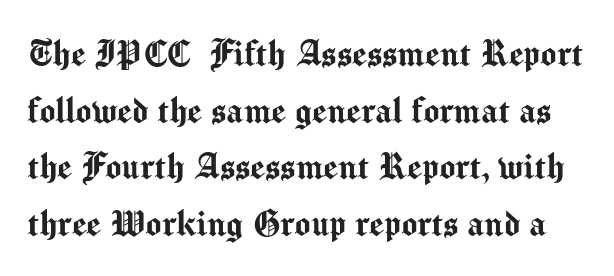
Honestly, the row spacing looks completely unremarkable. It's the straight-up-and-down kind of type. Clear beneath every line of the passage. This rendering leaves character spacing at its baseline value. Check where the strokes stop: nothing finishes them off — pure sans.
